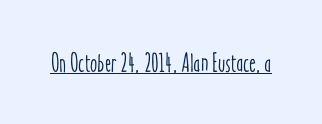
{"italic": "no", "underline": "yes", "letter_spacing": "normal", "letter_spacing_em": 0.0, "glyph_px": 26}
